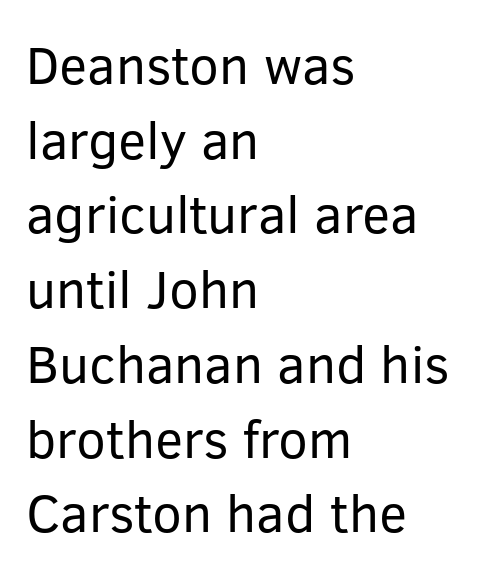
Unlike a traditional serif, this face leaves its strokes unadorned. Does the leading feel generous? No, just average. The characters are drawn with everyday or finer stroke widths. This sample uses plain, unmodified letter spacing.
